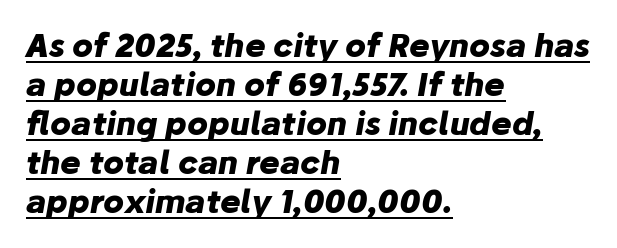
This is oblique type, the kind used for emphasis or titles. Glyph-to-glyph distance matches everyday printed text. Honestly, the underline is the first thing you notice here. This sample has the flowing, uneven cadence of proportional lettering.
